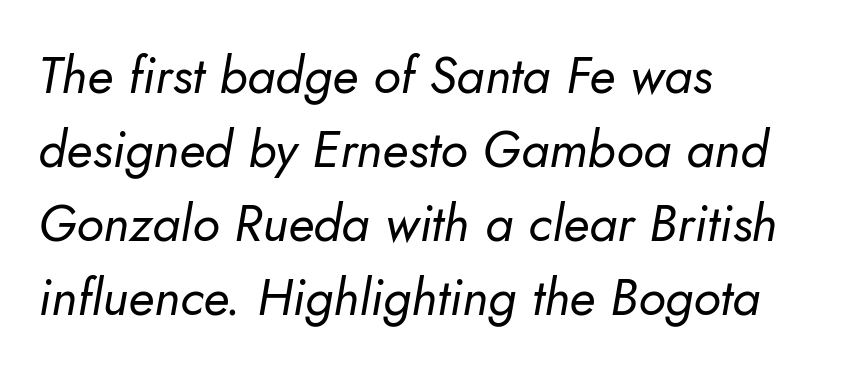
{"italic": "yes", "lean": "right", "slant_degrees": 10, "bold": "no", "weight": "regular", "width": "normal", "stroke_contrast": "low", "x_height": "small", "monospaced": "no", "underline": "no", "align": "left", "line_spacing": "normal", "line_spacing_ratio": 1.45, "letter_spacing": "normal", "letter_spacing_em": 0.0, "glyph_px": 51}
